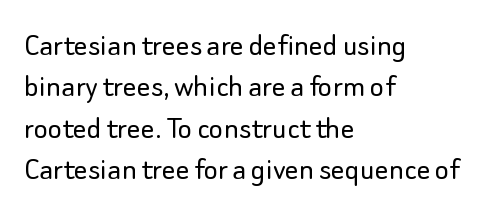
{"serif": "no", "italic": "no", "bold": "no", "weight": "light", "width": "normal", "stroke_contrast": "low", "x_height": "small", "monospaced": "no", "underline": "no", "align": "left", "line_spacing_ratio": 1.22, "letter_spacing": "normal", "letter_spacing_em": 0.0, "glyph_px": 34}
